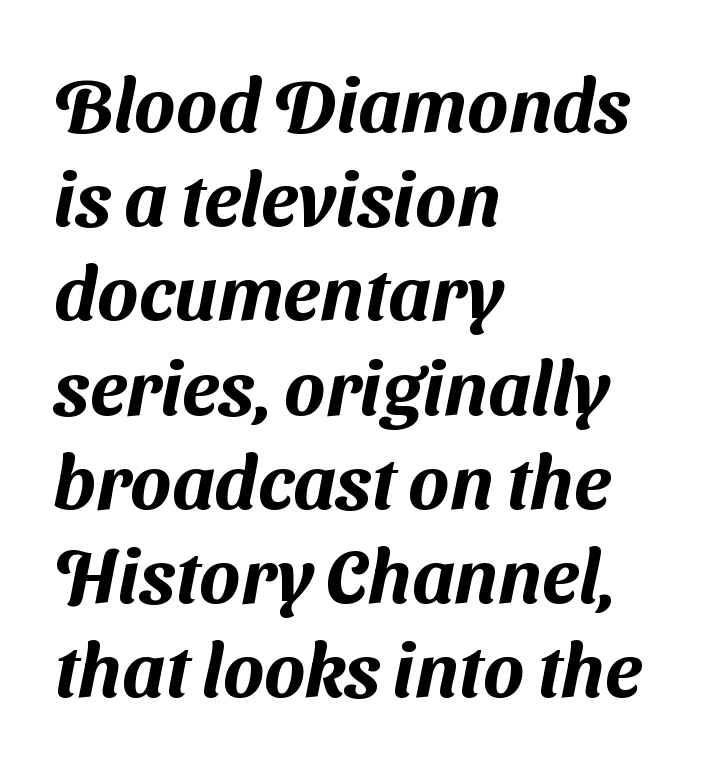
Q: Is the typeface a serif or a sans-serif typeface? A: Sans-serif.
Q: Is the text underlined? A: No.
Q: How is the paragraph aligned? A: Left-aligned.
Q: Is the spacing between letters normal or unusually wide? A: Normal.
Q: Width (condensed, normal, or wide)? A: Normal.
Q: Stroke contrast? A: Medium.
Q: x-height? A: Medium.
Q: Monospaced? A: No.
